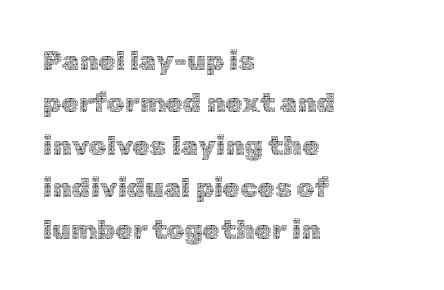
Each row of text sits above clean, open space. Weight class: somewhere from thin through regular. The letters advance in unequal steps, a hallmark of proportional type. The lines sit at an ordinary, default distance from one another.
